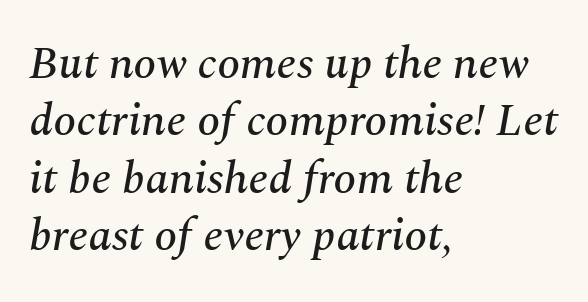
Just letters on the line, the space beneath them empty. Each word holds together tightly as a unit, with standard inter-letter gaps. Quick note: interline space is typical. The typeface chosen for these lines features serifs. Spacing verdict: proportional, widths tailored to each character.
